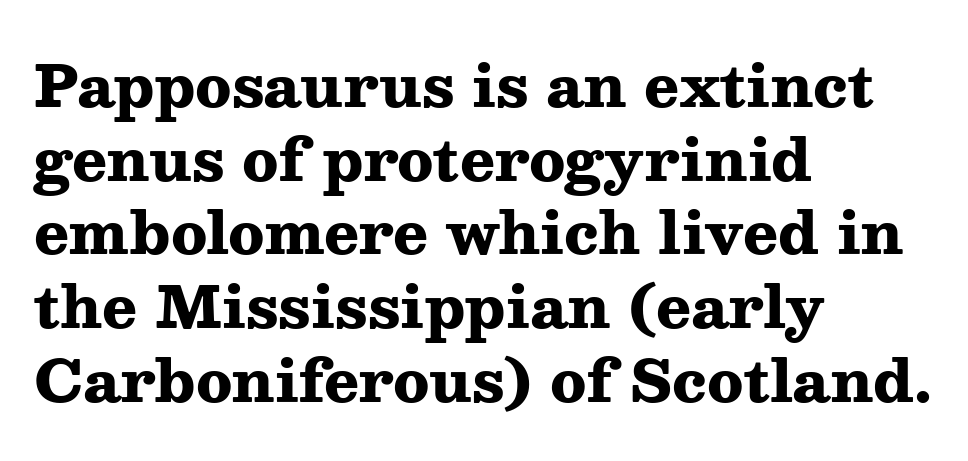
The image shows 58 px heavy, wide serif type, upright; set left-aligned, normal line spacing (1.27x), normal letter spacing, not underlined; medium stroke contrast and a medium x-height.
